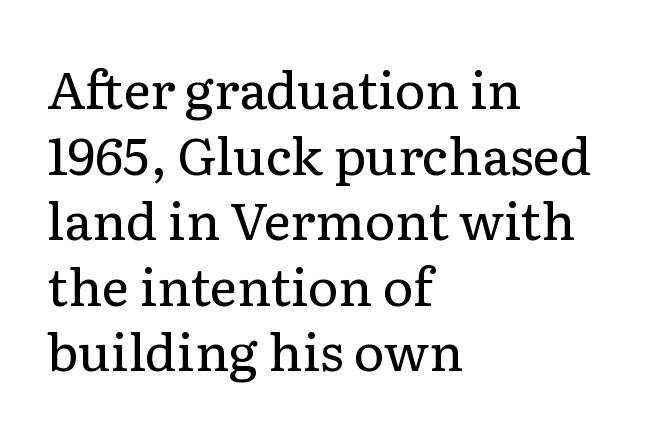
{"serif": "yes", "italic": "no", "bold": "no", "weight": "regular", "width": "normal", "stroke_contrast": "low", "x_height": "medium", "monospaced": "no", "underline": "no", "align": "left", "line_spacing": "normal", "line_spacing_ratio": 1.26, "letter_spacing": "normal", "letter_spacing_em": 0.0, "glyph_px": 52}
